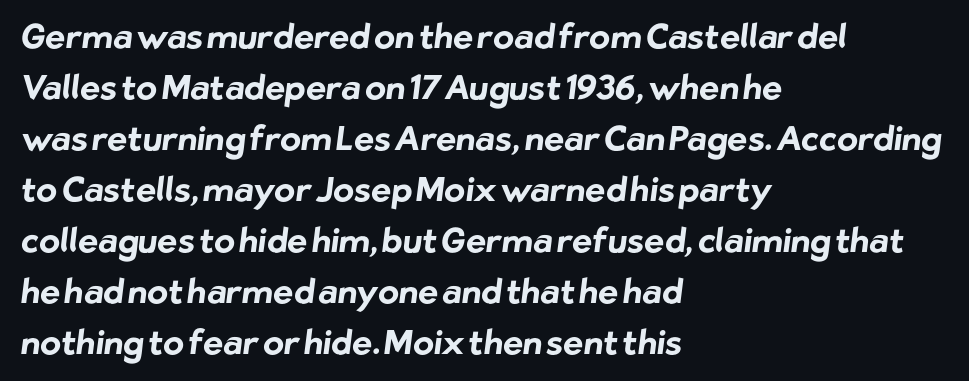
The paragraph has a hard left edge and a soft right edge. No extra tracking has been applied to these lines. This rendering features lettering with no underline. Does the leading feel generous? No, just average.
